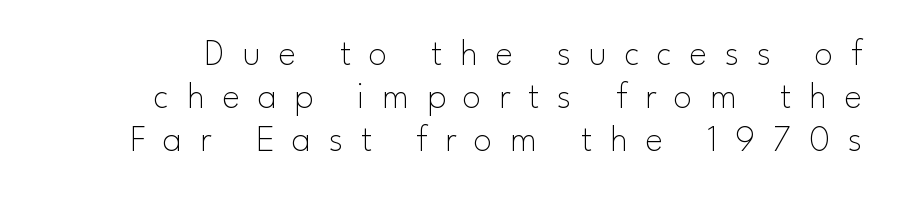
Spacing verdict: proportional, widths tailored to each character. Type without underlining. Heft: none added — not bold. Loose tracking; the words dissolve into strings of separated letters.
